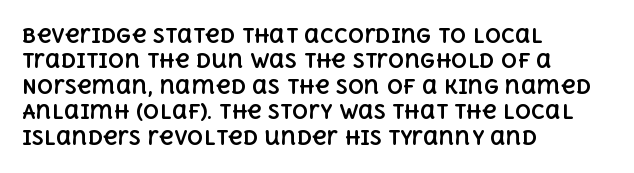
Characters follow at the spacing the type designer built in. What's the leading like? Ordinary, nothing unusual. Horizontal alignment here is leftward, the default for most running prose. The words here are not underlined. The typesetting leans heavy: a genuine bold.
